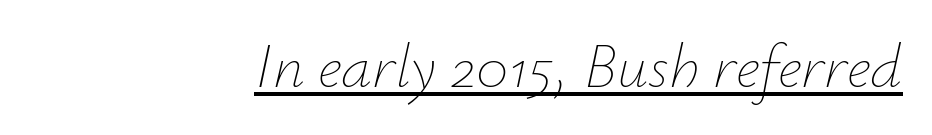
{"italic": "yes", "lean": "right", "slant_degrees": 12, "bold": "no", "weight": "thin", "width": "normal", "stroke_contrast": "low", "x_height": "small", "monospaced": "no", "underline": "yes", "align": "right", "letter_spacing": "normal", "letter_spacing_em": 0.0, "glyph_px": 62}
